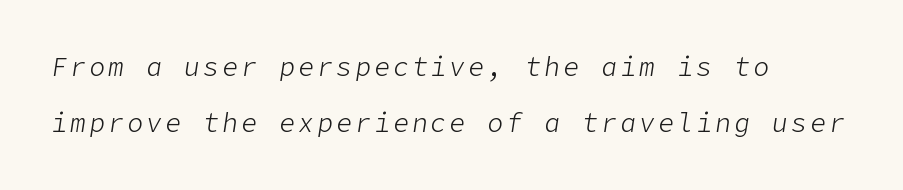
{"italic": "yes", "lean": "right", "slant_degrees": 9, "bold": "no", "underline": "no", "align": "left", "line_spacing": "loose", "line_spacing_ratio": 2.15, "glyph_px": 26}
